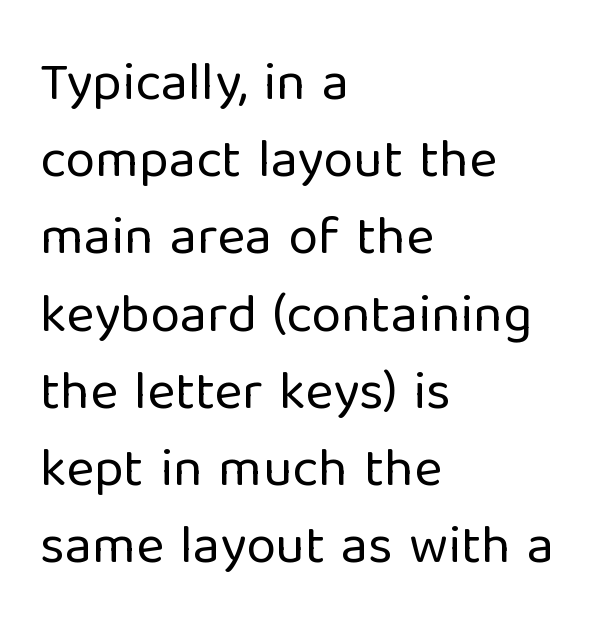
Q: Is the text bold? A: No.
Q: Is the text italic (slanted)? A: No, it is upright.
Q: Is the typeface a serif or a sans-serif typeface? A: Sans-serif.
Q: Is the text underlined? A: No.
Q: How is the paragraph aligned? A: Left-aligned.
Q: Is the spacing between letters normal or unusually wide? A: Normal.
Q: Is the spacing between lines tight, normal or loose? A: Normal.
Q: Width (condensed, normal, or wide)? A: Normal.
Q: Stroke contrast? A: Low.
Q: x-height? A: Medium.
Q: Monospaced? A: No.
